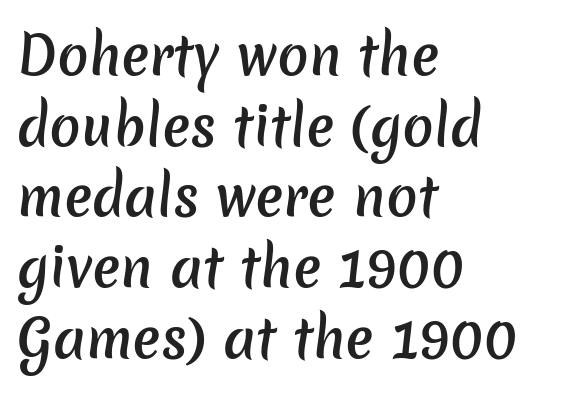
Q: Is the text bold? A: Semi-bold.
Q: Is the typeface a serif or a sans-serif typeface? A: Sans-serif.
Q: Is the text underlined? A: No.
Q: How is the paragraph aligned? A: Left-aligned.
Q: Is the spacing between letters normal or unusually wide? A: Normal.
Q: Is the spacing between lines tight, normal or loose? A: Normal.
Q: Width (condensed, normal, or wide)? A: Normal.
Q: Stroke contrast? A: Low.
Q: x-height? A: Medium.
Q: Monospaced? A: No.
